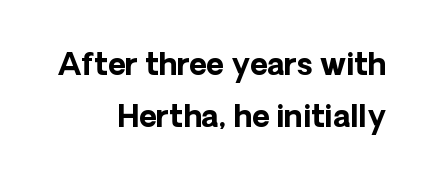
Q: Is the text bold? A: Yes.
Q: Is the text italic (slanted)? A: No, it is upright.
Q: Is the typeface a serif or a sans-serif typeface? A: Sans-serif.
Q: Is the text underlined? A: No.
Q: How is the paragraph aligned? A: Right-aligned.
Q: Is the spacing between letters normal or unusually wide? A: Normal.
Q: Width (condensed, normal, or wide)? A: Normal.
Q: Stroke contrast? A: Low.
Q: x-height? A: Medium.
Q: Monospaced? A: No.
